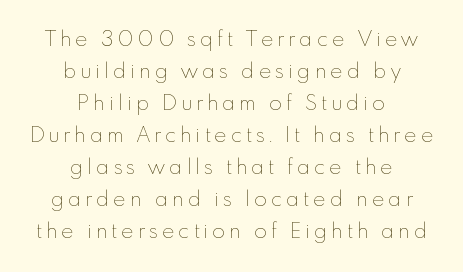
The image shows 21 px text type, upright; set centered, normal line spacing (1.52x), not underlined.
